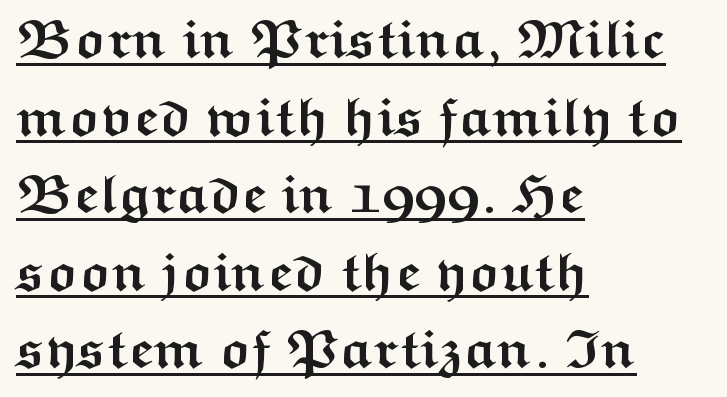
This sample is left-justified, so line endings fall wherever the words run out. This is the regular roman posture of the typeface. Tracking value appears to be zero — textbook default spacing. The typesetting leans heavy: a genuine bold. These lines sit exactly where default settings would place them.
